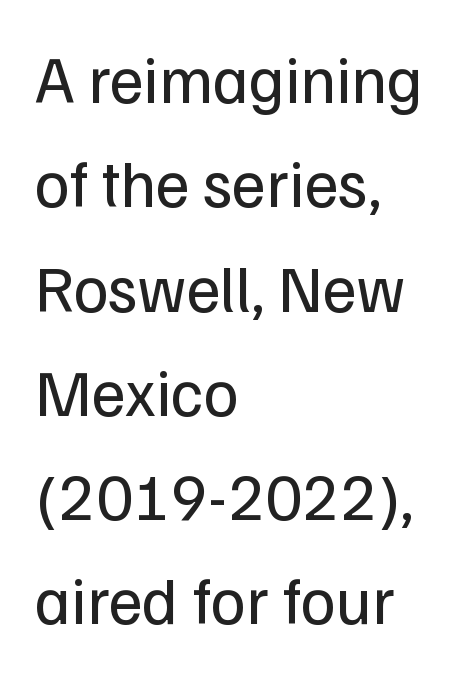
The text was rendered using a sans face with plain stroke endings. Weight: regular or lighter. The letters stand upright; this is a roman face. The compositor pushed each line to the left boundary. These lines keep a tight, regular rhythm from letter to letter.
